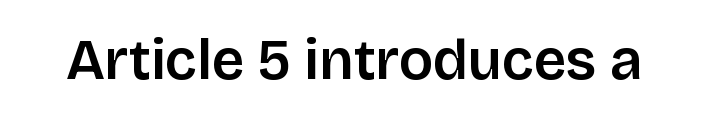
The image shows 57 px semibold sans-serif type, upright; set normal letter spacing, not underlined; low stroke contrast and a large x-height.
